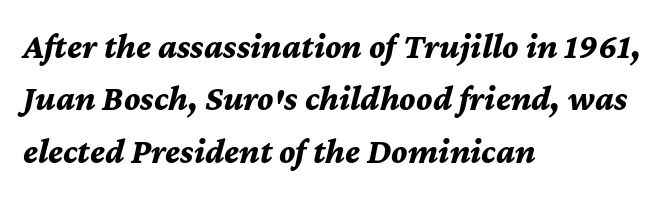
{"italic": "yes", "lean": "right", "slant_degrees": 12, "bold": "yes", "weight": "bold", "width": "normal", "stroke_contrast": "medium", "x_height": "medium", "monospaced": "no", "underline": "no", "align": "left", "line_spacing": "normal", "line_spacing_ratio": 1.5, "letter_spacing": "normal", "letter_spacing_em": 0.0, "glyph_px": 35}
